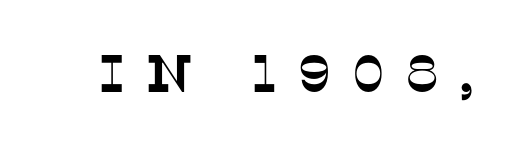
Is this a fixed-width face? No — the glyphs have proportional, varying widths. Look at the tracking — it's clearly loosened, letters drifting apart. You can tell from the footed stems that serif type was used. The space directly below the letters is spotless.
